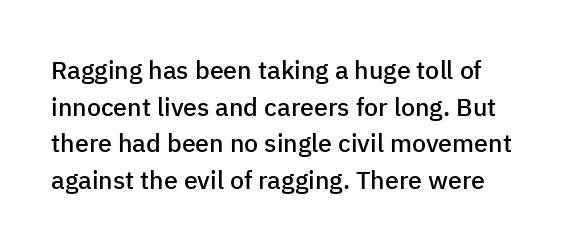
{"italic": "no", "bold": "semi", "underline": "no", "line_spacing": "normal", "line_spacing_ratio": 1.47, "letter_spacing": "normal", "letter_spacing_em": 0.0, "glyph_px": 25}
